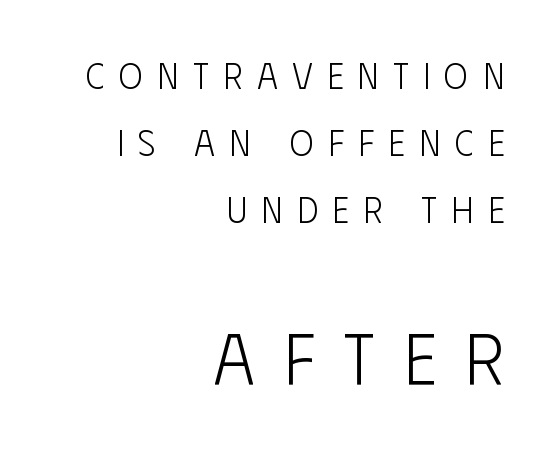
Q: Is the text bold? A: No.
Q: Is the text italic (slanted)? A: No, it is upright.
Q: Is the typeface a serif or a sans-serif typeface? A: Sans-serif.
Q: Is the text underlined? A: No.
Q: How is the paragraph aligned? A: Right-aligned.
Q: Is the spacing between letters normal or unusually wide? A: Unusually wide.
Q: Which block of text is set in a larger size, the first (top) or the second (bottom)? A: The second (bottom) one.
Q: Width (condensed, normal, or wide)? A: Condensed.
Q: Stroke contrast? A: Low.
Q: x-height? A: Large.
Q: Monospaced? A: No.
